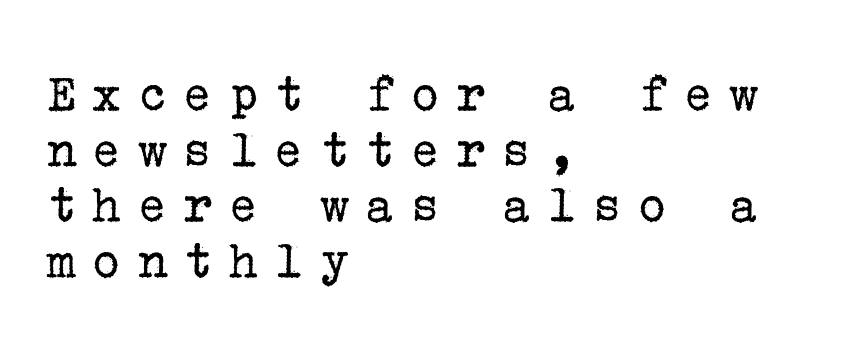
The image shows 55 px regular-weight serif type, upright; set left-aligned, tight line spacing (1.01x), unusually wide letter spacing (+0.29 em), not underlined; low stroke contrast and a medium x-height.
